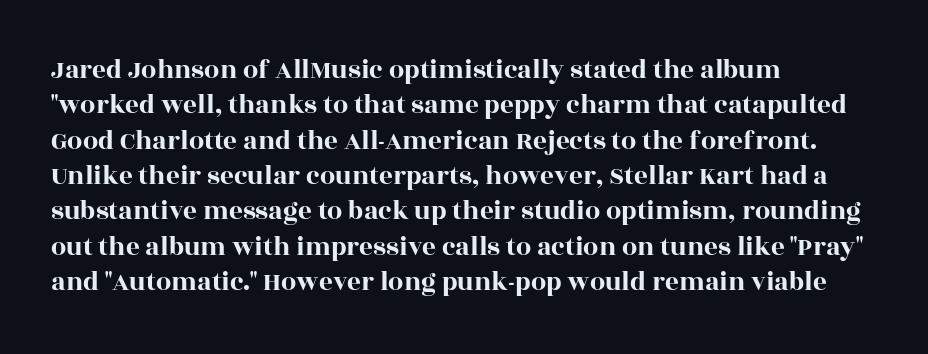
{"italic": "no", "underline": "no", "align": "left", "line_spacing": "normal", "line_spacing_ratio": 1.31, "letter_spacing": "normal", "letter_spacing_em": 0.0, "glyph_px": 27}
